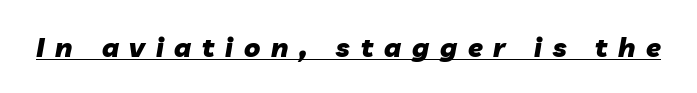
Would a proofreader flag this as italicized? Yes. Between one letter and the next there's a generous, obvious gap. The face used here appears with an underline applied. Set as a true bold cut, around the 700 mark.
